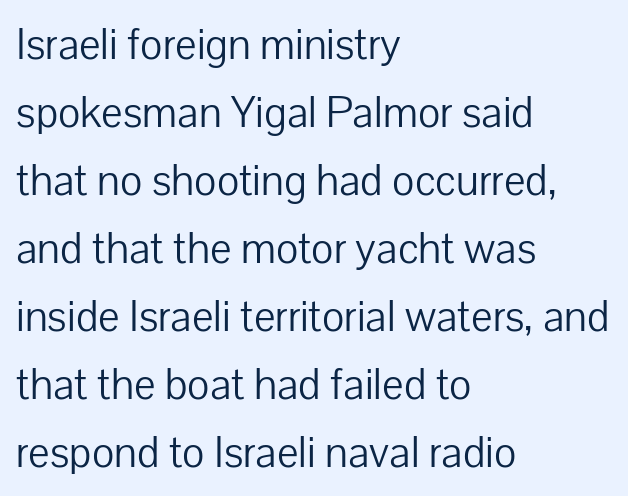
Evenly set lines give the paragraph a standard silhouette. Stroke thickness stays within the range of a standard reading face or lighter. Letters rest on an invisible, unmarked baseline. Unlike a traditional serif, this face leaves its strokes unadorned.
